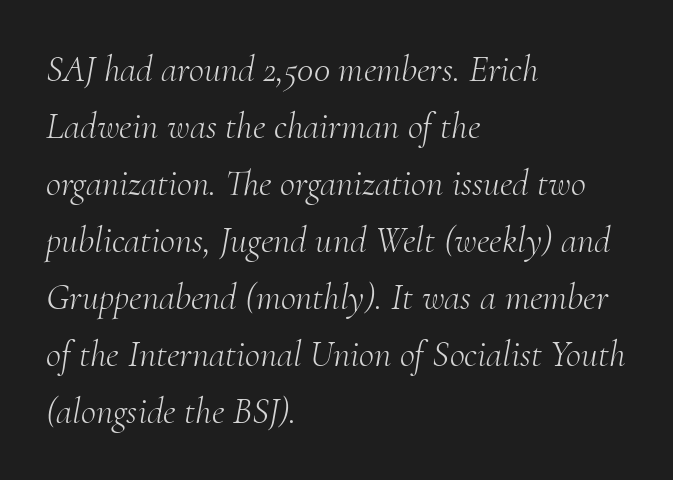
{"serif": "yes", "italic": "yes", "lean": "right", "slant_degrees": 10, "bold": "no", "weight": "light", "width": "normal", "stroke_contrast": "medium", "x_height": "small", "monospaced": "no", "underline": "no", "align": "left", "line_spacing": "normal", "line_spacing_ratio": 1.54, "letter_spacing": "normal", "letter_spacing_em": 0.0, "glyph_px": 37}
